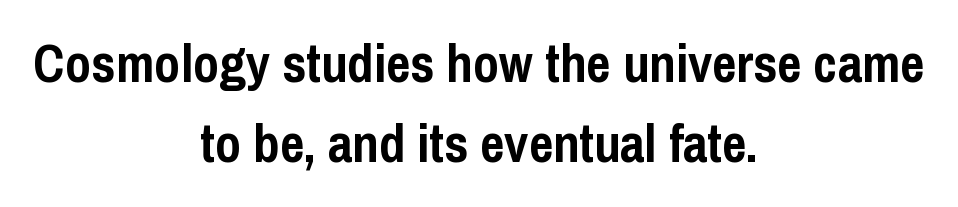
The image shows 53 px semibold, condensed sans-serif type, upright; set centered, normal line spacing (1.51x), normal letter spacing, not underlined; low stroke contrast and a medium x-height.
